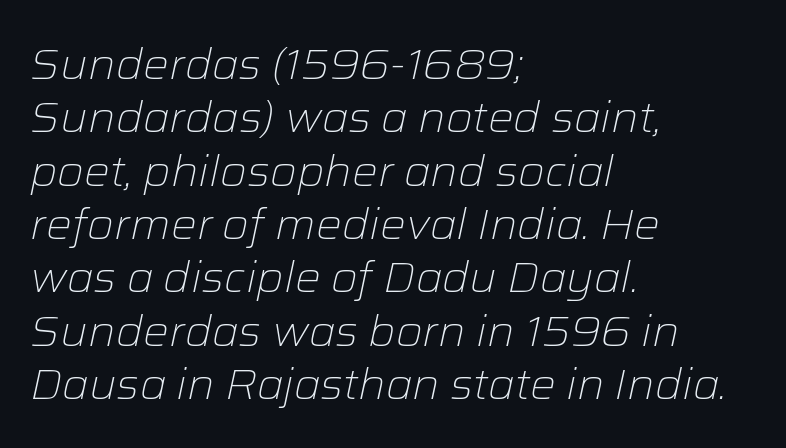
The image shows 43 px light type, italic (leaning right); set left-aligned, line spacing 1.24x, normal letter spacing, not underlined; low stroke contrast and a medium x-height.
